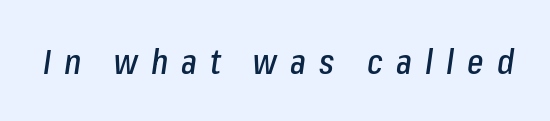
The image shows 35 px condensed type, italic (leaning right); set unusually wide letter spacing (+0.37 em), not underlined; low stroke contrast and a medium x-height.
